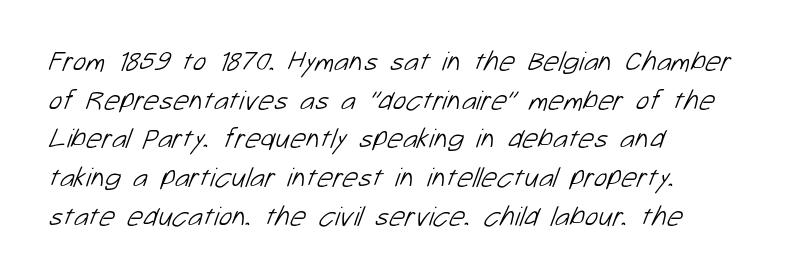
{"serif": "no", "bold": "no", "weight": "light", "width": "normal", "stroke_contrast": "low", "x_height": "medium", "monospaced": "no", "underline": "no", "align": "left", "line_spacing": "normal", "line_spacing_ratio": 1.38, "letter_spacing": "normal", "letter_spacing_em": 0.0, "glyph_px": 28}
